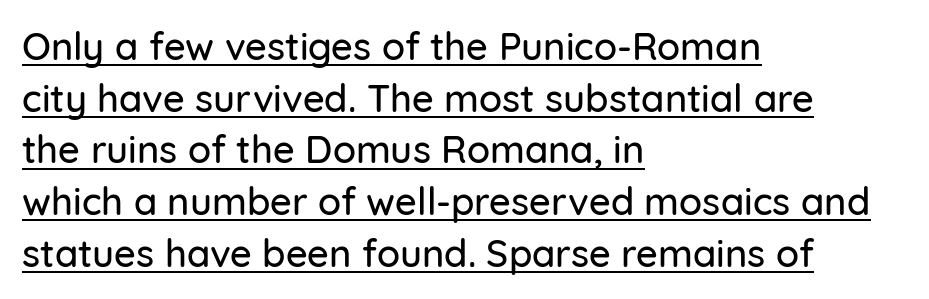
Leading matches the norm, producing a regular column. The rendering shows plain stroke endings on the letterforms — a sans-serif design. The tracking reads as untouched default to a designer's eye. Tall strokes in this sample are plumb rather than angled. The paragraph has a hard left edge and a soft right edge.
